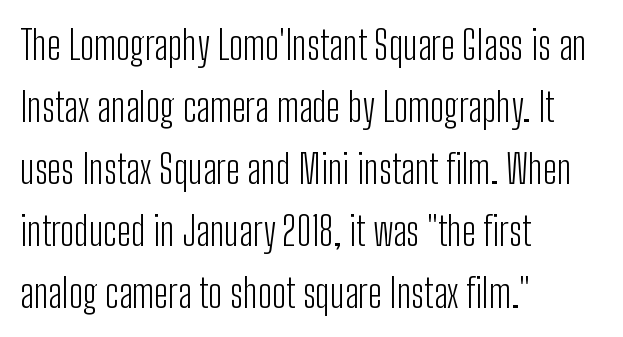
The image shows 40 px light, condensed sans-serif type, upright; set left-aligned, normal line spacing (1.55x), normal letter spacing, not underlined; low stroke contrast and a medium x-height.
